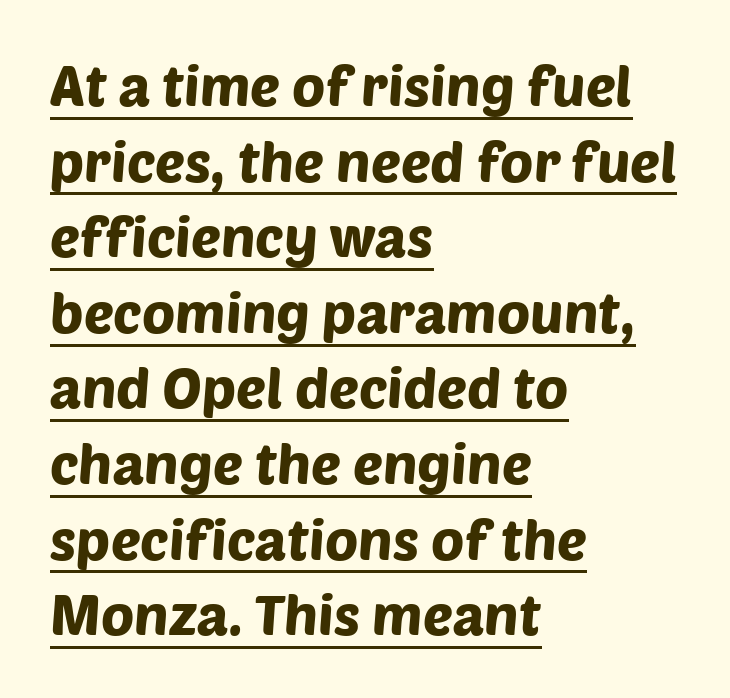
{"serif": "no", "width": "normal", "stroke_contrast": "low", "x_height": "large", "monospaced": "no", "underline": "yes", "align": "left", "line_spacing": "normal", "line_spacing_ratio": 1.35, "letter_spacing": "normal", "letter_spacing_em": 0.0, "glyph_px": 56}
